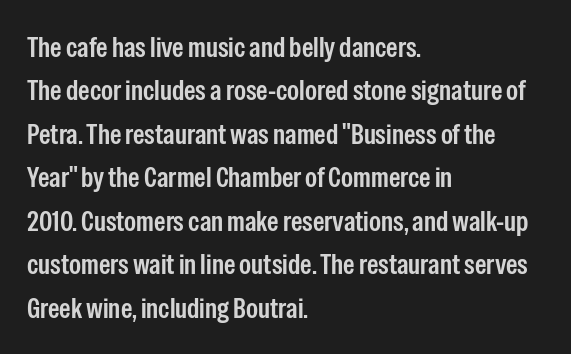
The image shows 29 px condensed sans-serif type, upright; set left-aligned, normal line spacing (1.5x), normal letter spacing, not underlined; low stroke contrast and a medium x-height.
